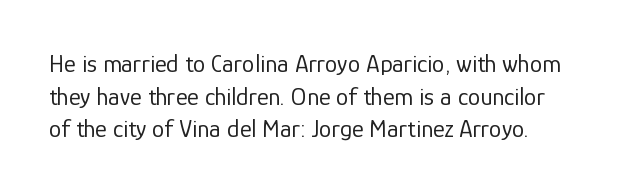
The typography opts for an upright posture over an oblique one. Notice how descenders clear the ascenders below comfortably — that's standard leading. Is the type heavy? It reads as light-to-regular instead. The area under the type is left untouched. The face used here is rendered with its standard letterfit.
